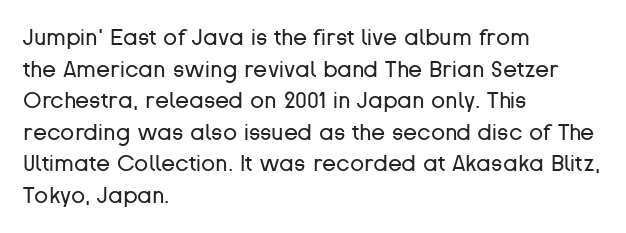
{"italic": "no", "bold": "no", "underline": "no", "align": "left", "line_spacing": "normal", "line_spacing_ratio": 1.37, "letter_spacing": "normal", "letter_spacing_em": 0.0, "glyph_px": 23}
